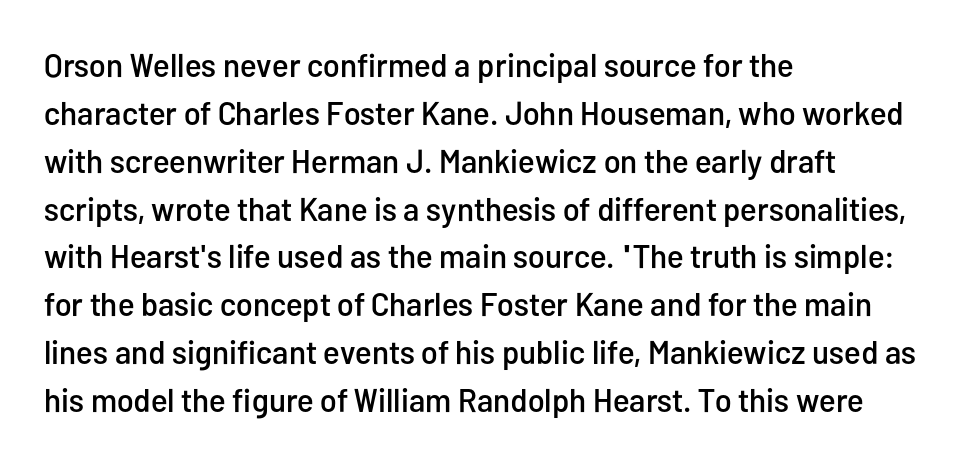
{"serif": "no", "italic": "no", "width": "condensed", "stroke_contrast": "low", "x_height": "medium", "monospaced": "no", "underline": "no", "align": "left", "line_spacing": "normal", "line_spacing_ratio": 1.45, "letter_spacing": "normal", "letter_spacing_em": 0.0, "glyph_px": 33}
